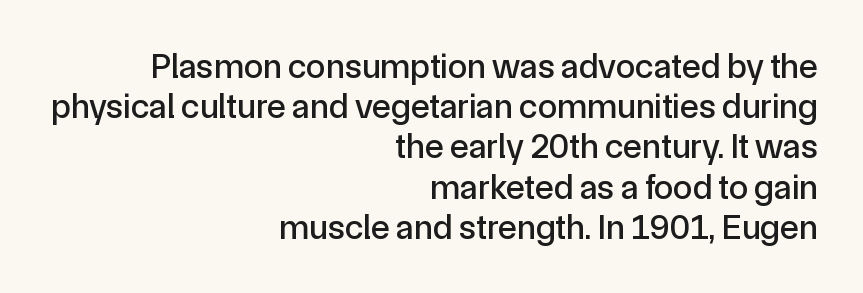
Q: Is the text italic (slanted)? A: No, it is upright.
Q: Is the typeface a serif or a sans-serif typeface? A: Sans-serif.
Q: Is the text underlined? A: No.
Q: How is the paragraph aligned? A: Right-aligned.
Q: Is the spacing between letters normal or unusually wide? A: Normal.
Q: Is the spacing between lines tight, normal or loose? A: Tight.
Q: Width (condensed, normal, or wide)? A: Normal.
Q: x-height? A: Medium.
Q: Monospaced? A: No.
